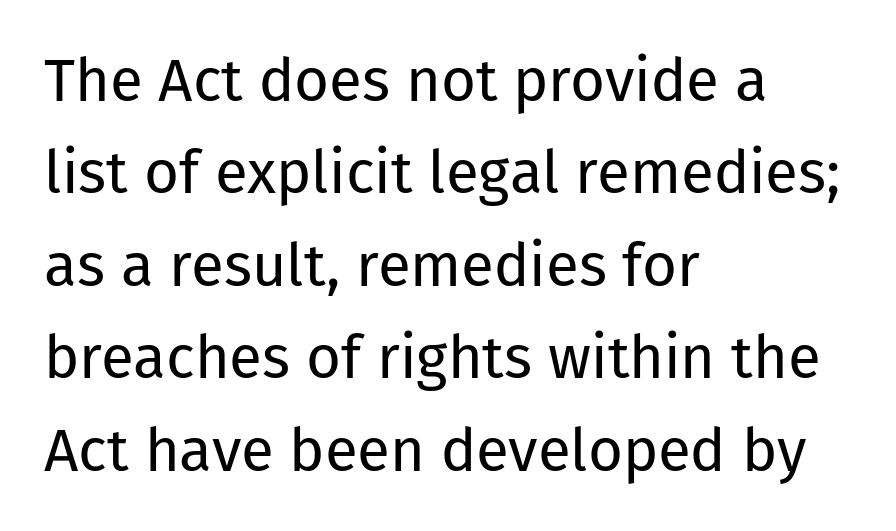
{"serif": "no", "italic": "no", "bold": "no", "weight": "regular", "width": "normal", "stroke_contrast": "low", "x_height": "medium", "monospaced": "no", "underline": "no", "align": "left", "line_spacing": "normal", "line_spacing_ratio": 1.54, "letter_spacing": "normal", "letter_spacing_em": 0.0, "glyph_px": 60}
